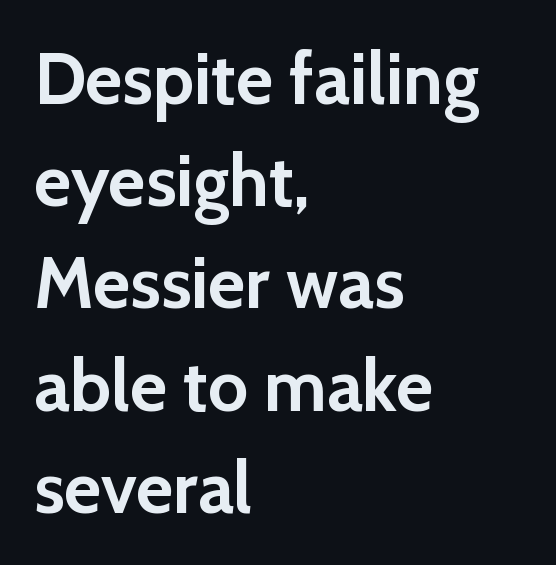
{"serif": "no", "italic": "no", "bold": "yes", "weight": "semibold", "width": "normal", "x_height": "medium", "monospaced": "no", "underline": "no", "align": "left", "line_spacing": "normal", "line_spacing_ratio": 1.42, "letter_spacing": "normal", "letter_spacing_em": 0.0, "glyph_px": 72}
